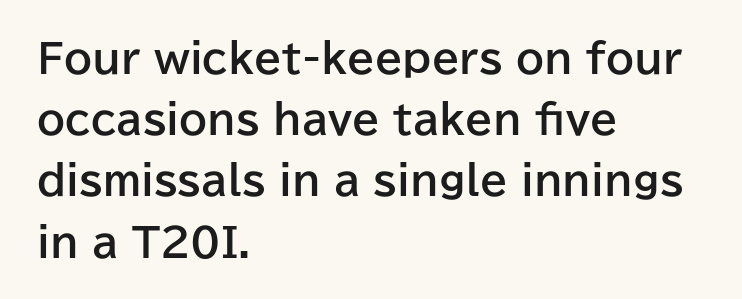
The image shows 40 px bold sans-serif type, upright; set left-aligned, normal line spacing (1.53x), normal letter spacing, not underlined; low stroke contrast and a medium x-height.
